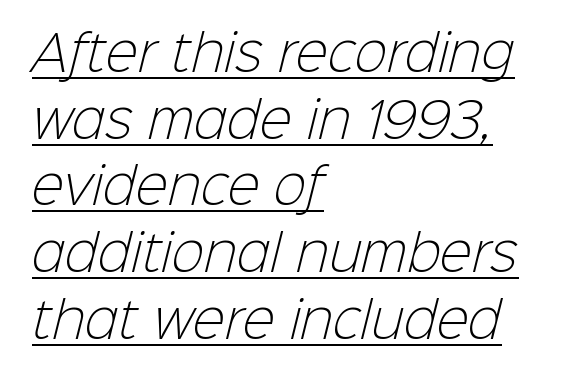
The image shows 49 px light sans-serif type; set left-aligned, normal line spacing (1.36x), normal letter spacing, underlined; low stroke contrast and a medium x-height.
